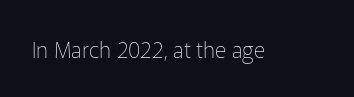
The image shows 22 px text type, upright; set normal letter spacing, not underlined.
